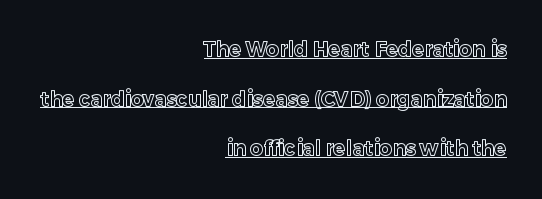
The image shows 20 px text type, upright; set right-aligned, loose line spacing (2.48x), normal letter spacing, underlined.
